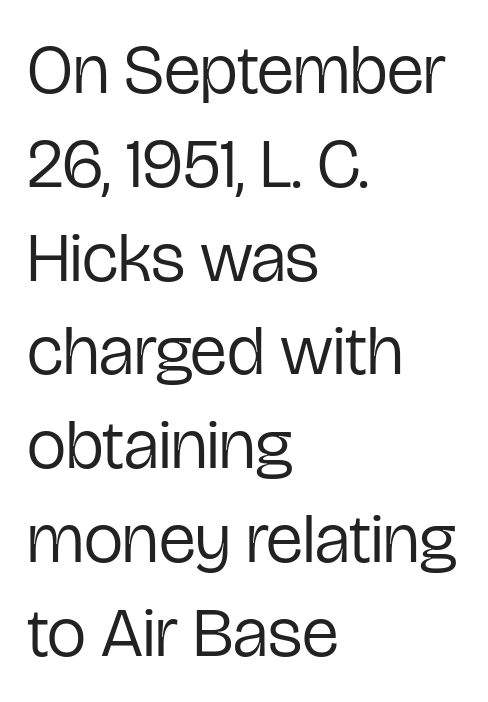
The image shows 70 px regular-weight, condensed sans-serif type, upright; set left-aligned, normal line spacing (1.34x), normal letter spacing, not underlined; low stroke contrast and a medium x-height.
